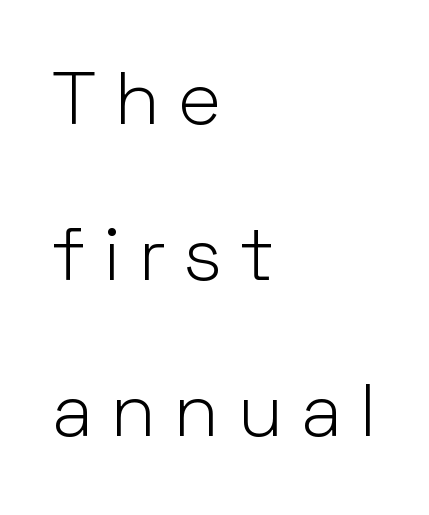
The image shows 75 px light sans-serif type, upright; set left-aligned, loose line spacing (2.08x), unusually wide letter spacing (+0.25 em), not underlined; low stroke contrast and a medium x-height.
